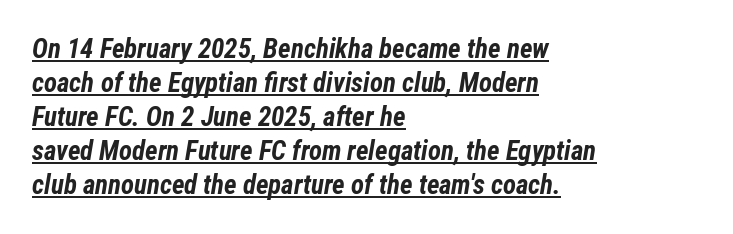
There's an unmistakable incline to the writing here. Notice how descenders clear the ascenders below comfortably — that's standard leading. Strong, thick strokes mark this as bold type. Every word sits above its own underline. Observe the ordinary spacing: letters are neighbours, not strangers.
